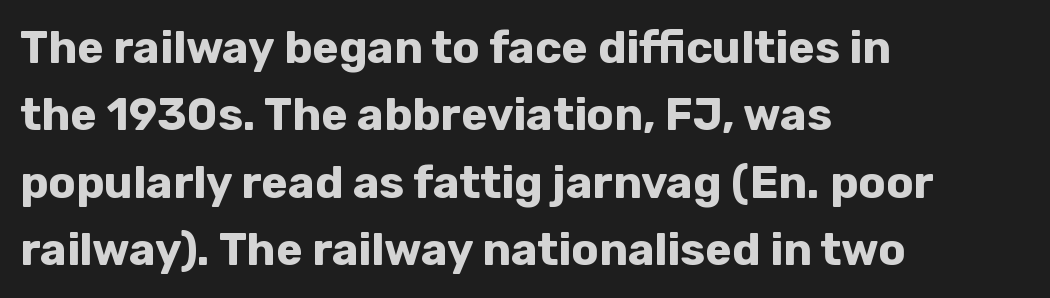
Honestly, the letter spacing is just normal — you wouldn't notice it. This is sans-serif lettering, the kind often seen on screens and signage. Anything drawn beneath the words? Only blank space. Varying glyph widths throughout — classic text-font behaviour. The letters stand straight up with perfectly vertical stems. Alignment: flush left.
